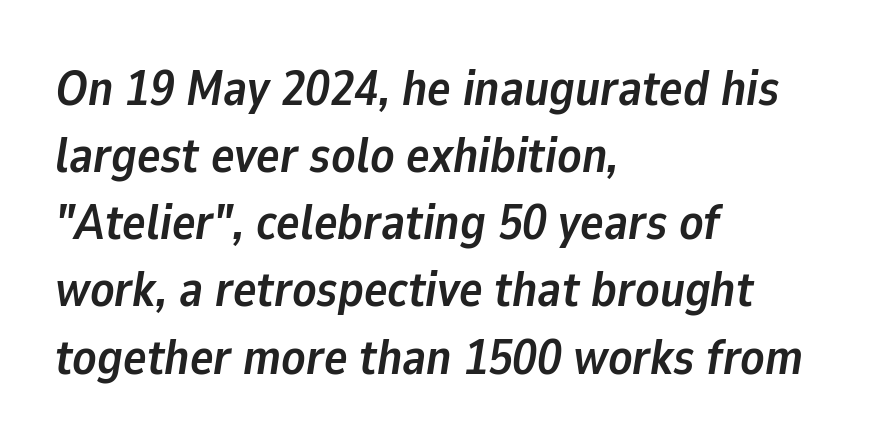
The image shows 49 px semibold type, italic (leaning right); set left-aligned, normal line spacing (1.37x), normal letter spacing, not underlined; low stroke contrast and a medium x-height.
